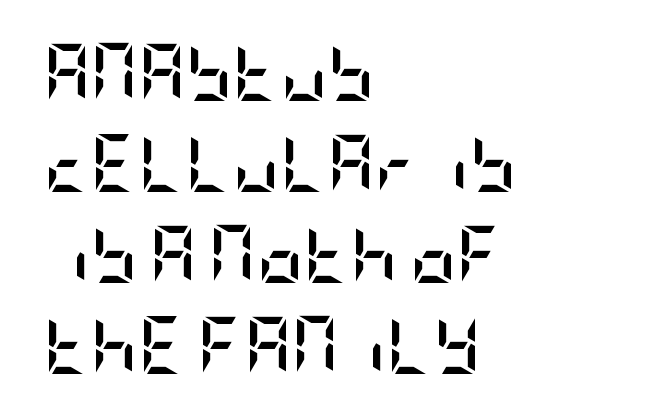
{"serif": "no", "italic": "no", "bold": "yes", "weight": "semibold", "width": "condensed", "stroke_contrast": "low", "x_height": "large", "underline": "no", "align": "left", "line_spacing": "normal", "line_spacing_ratio": 1.57, "letter_spacing": "normal", "letter_spacing_em": 0.0, "glyph_px": 58}
